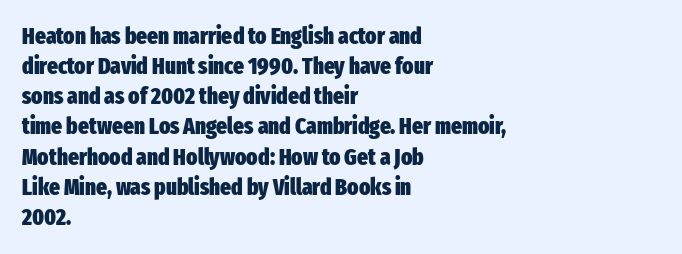
{"italic": "no", "bold": "yes", "underline": "no", "align": "left", "line_spacing": "normal", "line_spacing_ratio": 1.31, "letter_spacing": "normal", "letter_spacing_em": 0.0, "glyph_px": 23}
